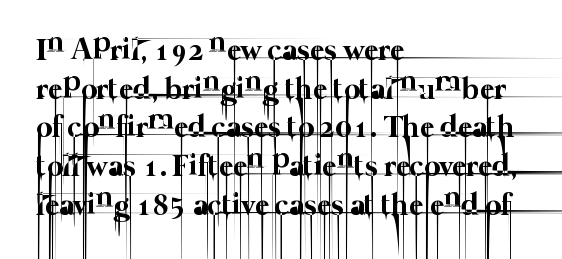
{"bold": "no", "weight": "thin", "width": "normal", "stroke_contrast": "low", "x_height": "medium", "monospaced": "no", "underline": "no", "align": "left", "line_spacing": "normal", "line_spacing_ratio": 1.25, "letter_spacing": "normal", "letter_spacing_em": 0.0, "glyph_px": 31}
